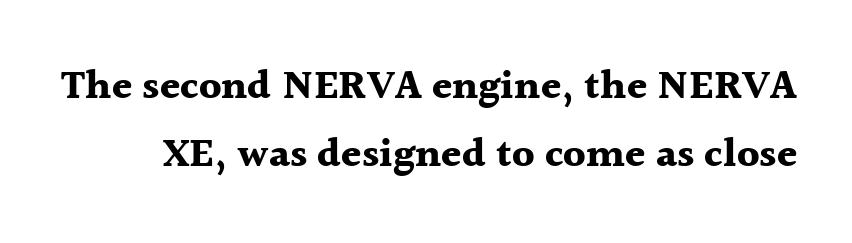
The image shows 41 px bold serif type, upright; set normal line spacing (1.65x), normal letter spacing, not underlined; a medium x-height.
